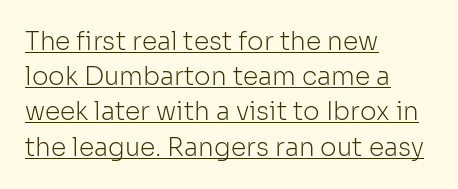
{"italic": "no", "bold": "no", "underline": "yes", "align": "left", "line_spacing": "normal", "line_spacing_ratio": 1.41, "letter_spacing": "normal", "letter_spacing_em": 0.0, "glyph_px": 25}
